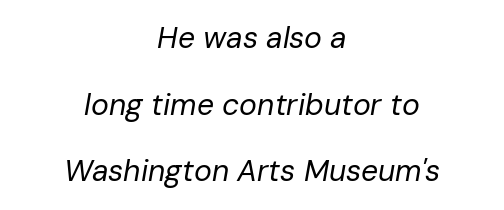
Proportional: the letters do not fall into vertical columns. The lettering tilts uniformly, giving the passage an italic look. Unmarked baselines from the first word to the last. The vertical gap from one line to the next is large. A student would call this center alignment; a typographer would say set centered. Standard letterfit; no display-style spreading of the glyphs.
